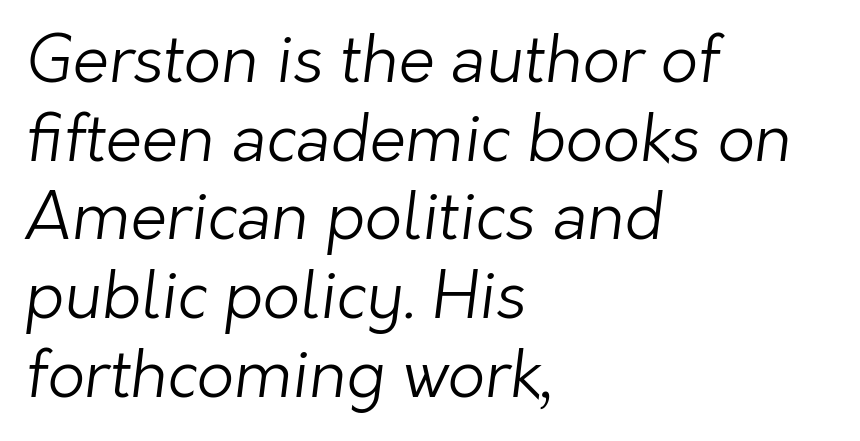
{"serif": "no", "bold": "no", "weight": "light", "width": "normal", "stroke_contrast": "low", "x_height": "medium", "monospaced": "no", "underline": "no", "align": "left", "line_spacing_ratio": 1.21, "letter_spacing": "normal", "letter_spacing_em": 0.0, "glyph_px": 65}
